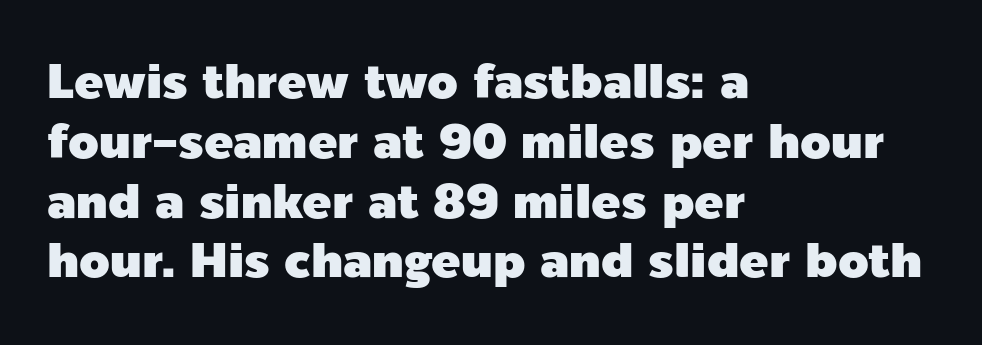
{"serif": "no", "italic": "no", "width": "normal", "x_height": "medium", "monospaced": "no", "underline": "no", "align": "left", "line_spacing_ratio": 1.22, "letter_spacing": "normal", "letter_spacing_em": 0.0, "glyph_px": 49}
